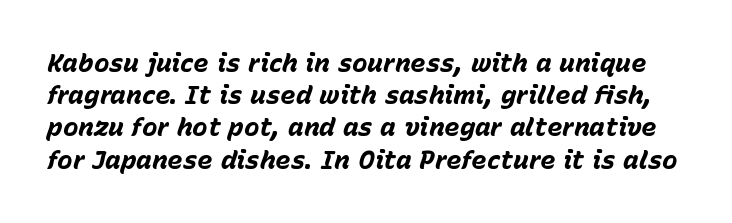
{"italic": "yes", "lean": "right", "slant_degrees": 15, "bold": "yes", "underline": "no", "line_spacing_ratio": 1.24, "letter_spacing": "normal", "letter_spacing_em": 0.0, "glyph_px": 26}
